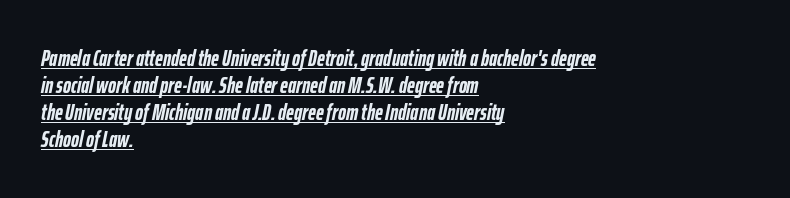
The words here are underlined. The rendering anchors every line to the left-hand side. Caption: standard tracking, unaltered. Looking at the ascenders, they clearly lean. This is heavy type, rendered in bold.
